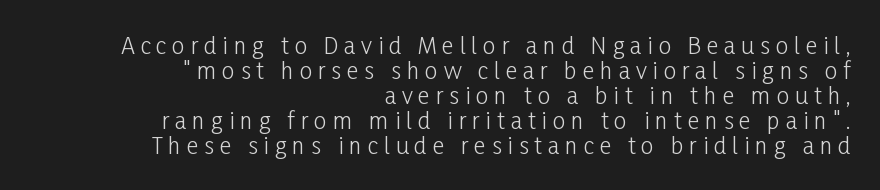
The gaps between neighbouring characters are conspicuously large. The letters stand upright; this is a roman face. Is the stroke heavy? The answer is a plain regular-or-lighter. Each new line begins almost immediately beneath the previous one.
